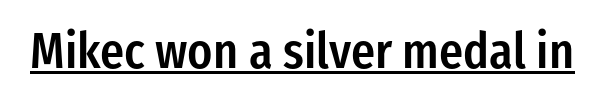
The image shows 50 px semibold, condensed sans-serif type, upright; set normal letter spacing, underlined; low stroke contrast and a medium x-height.
